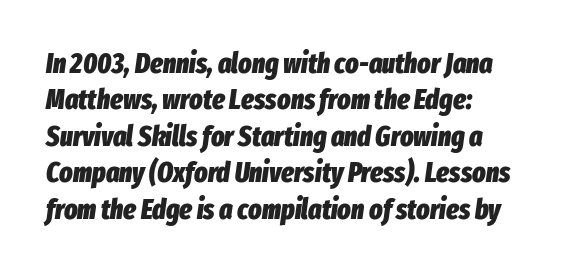
The image shows 28 px heavy, condensed type, italic (leaning right); set left-aligned, normal line spacing (1.3x), normal letter spacing, not underlined; low stroke contrast and a medium x-height.
